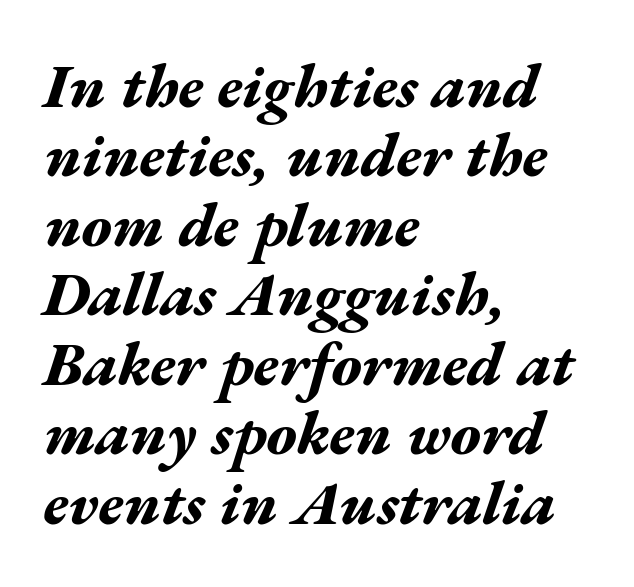
The image shows 62 px bold, wide type, italic (leaning right); set left-aligned, tight line spacing (1.12x), normal letter spacing, not underlined; medium stroke contrast and a medium x-height.
